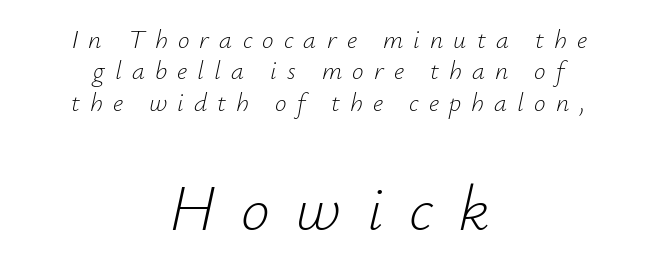
Q: Is the text bold? A: No.
Q: Is the text italic (slanted)? A: Yes, it leans right by about 12 degrees.
Q: Is the text underlined? A: No.
Q: How is the paragraph aligned? A: Centered.
Q: Is the spacing between letters normal or unusually wide? A: Unusually wide.
Q: Which block of text is set in a larger size, the first (top) or the second (bottom)? A: The second (bottom) one.
Q: Width (condensed, normal, or wide)? A: Normal.
Q: Stroke contrast? A: Low.
Q: x-height? A: Small.
Q: Monospaced? A: No.
